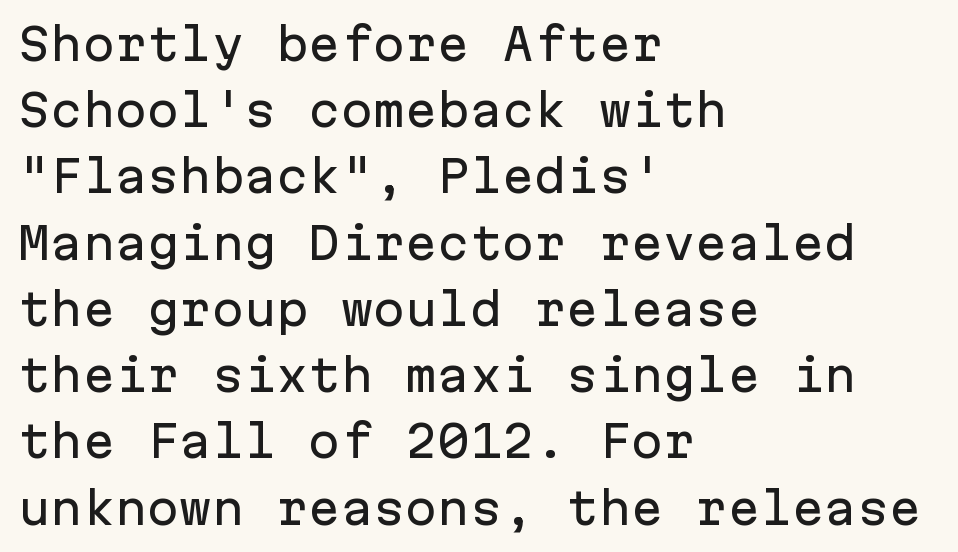
Q: Is the text italic (slanted)? A: No, it is upright.
Q: Is the typeface a serif or a sans-serif typeface? A: Sans-serif.
Q: Is the text underlined? A: No.
Q: How is the paragraph aligned? A: Left-aligned.
Q: Is the spacing between letters normal or unusually wide? A: Normal.
Q: Is the spacing between lines tight, normal or loose? A: Normal.
Q: Width (condensed, normal, or wide)? A: Normal.
Q: Stroke contrast? A: Low.
Q: x-height? A: Medium.
Q: Monospaced? A: Yes.
